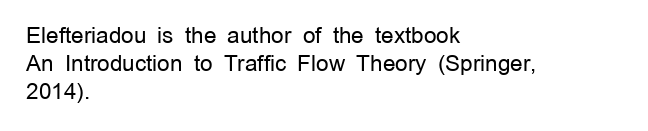
No extra ink here — the face is not bold. Students, observe: this is what conventionally led text looks like. Visually the block forms a straight wall on the left and a jagged coastline on the right. Clear beneath every line of the passage.
